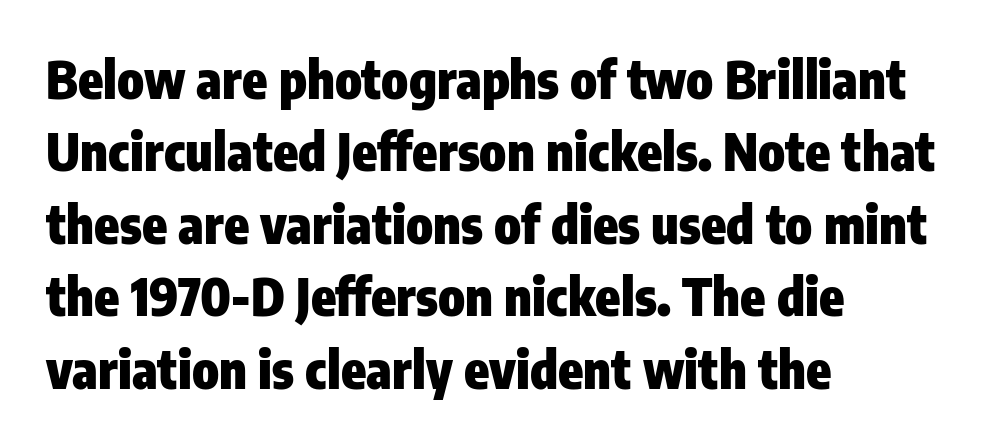
Q: Is the text bold? A: Yes.
Q: Is the text italic (slanted)? A: No, it is upright.
Q: Is the typeface a serif or a sans-serif typeface? A: Sans-serif.
Q: Is the text underlined? A: No.
Q: How is the paragraph aligned? A: Left-aligned.
Q: Is the spacing between letters normal or unusually wide? A: Normal.
Q: Is the spacing between lines tight, normal or loose? A: Normal.
Q: Width (condensed, normal, or wide)? A: Condensed.
Q: Stroke contrast? A: Low.
Q: x-height? A: Medium.
Q: Monospaced? A: No.
